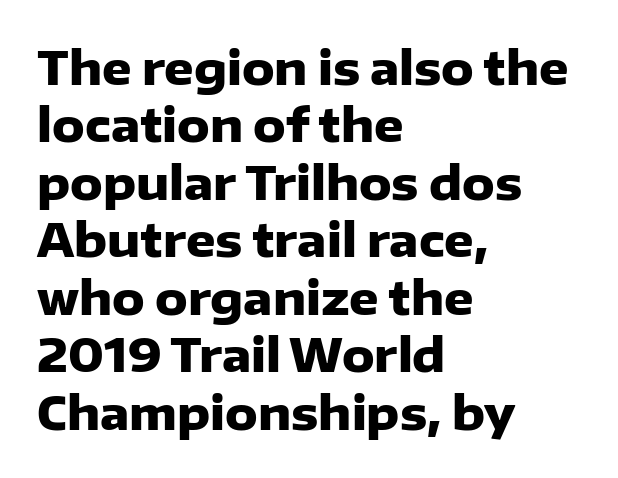
Short note: letters normally spaced. Set as a true bold cut, around the 700 mark. Tall strokes in this sample are plumb rather than angled. The gap between lines stays unmarked. Typographically, this falls in the sans-serif category.
